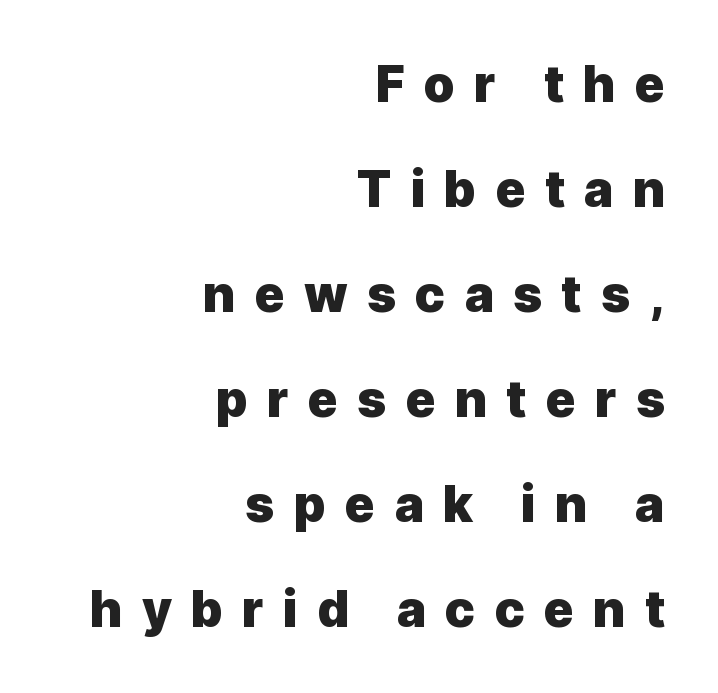
The face used here is proportionally spaced, like ordinary book or web type. Any mark beneath the type? The region is blank. The typography opts for an upright posture over an oblique one. This sample is right-justified, so line beginnings fall wherever the words allow. Spacing between characters has been opened up far beyond the box default. Plenty of ink on the page — the face is bold.
